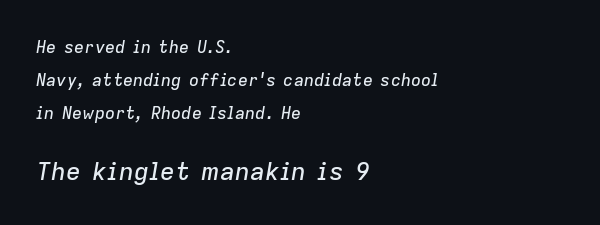
Q: Is the text italic (slanted)? A: Yes, it leans right by about 9 degrees.
Q: Is the text underlined? A: No.
Q: How is the paragraph aligned? A: Left-aligned.
Q: Is the spacing between letters normal or unusually wide? A: Normal.
Q: Is the spacing between lines tight, normal or loose? A: Loose.
Q: Which block of text is set in a larger size, the first (top) or the second (bottom)? A: The second (bottom) one.
